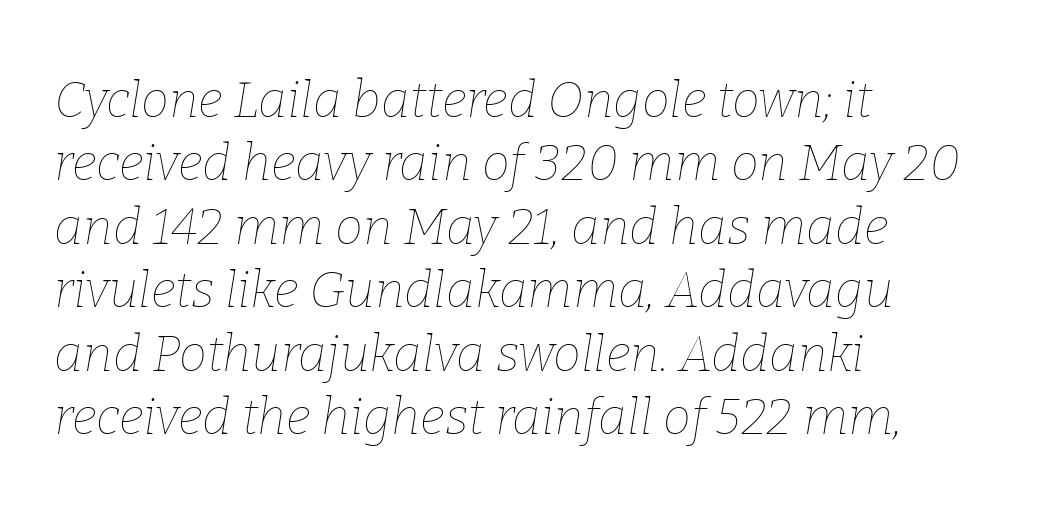
Q: Is the text bold? A: No.
Q: Is the text italic (slanted)? A: Yes, it leans right by about 9 degrees.
Q: Is the text underlined? A: No.
Q: How is the paragraph aligned? A: Left-aligned.
Q: Is the spacing between letters normal or unusually wide? A: Normal.
Q: Is the spacing between lines tight, normal or loose? A: Normal.
Q: Width (condensed, normal, or wide)? A: Normal.
Q: Stroke contrast? A: Low.
Q: x-height? A: Medium.
Q: Monospaced? A: No.
